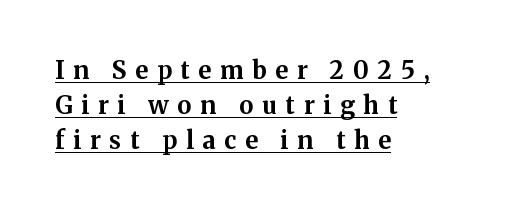
The image shows 24 px bold type, upright; set left-aligned, normal line spacing (1.46x), unusually wide letter spacing (+0.37 em), underlined.
